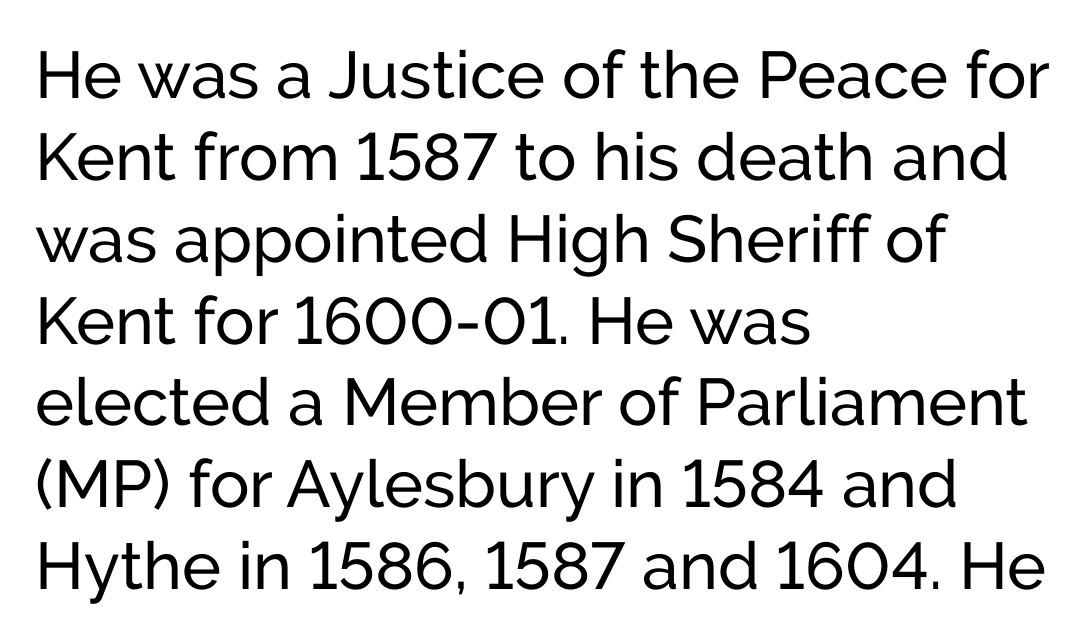
The image shows 66 px regular-weight sans-serif type, upright; set left-aligned, line spacing 1.24x, normal letter spacing, not underlined; low stroke contrast and a medium x-height.
